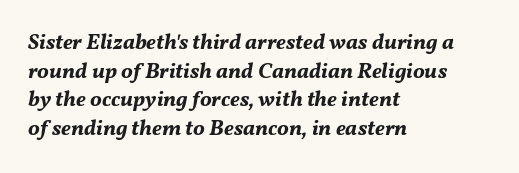
The image shows 22 px bold type, italic (leaning right); set left-aligned, normal line spacing (1.3x), normal letter spacing, not underlined.
